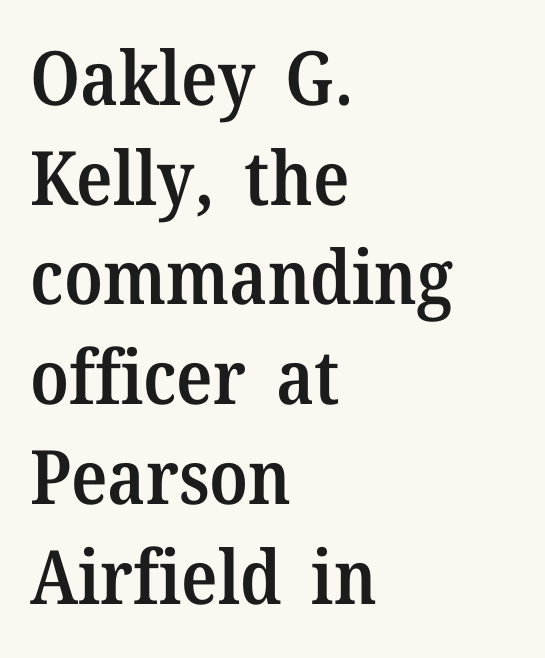
A semibold gives these letters moderate extra thickness, short of bold. Do the characters align in a grid? No, the font is proportional. Posture: upright roman. What kind of face is this? One with serifs. Horizontal alignment here is leftward, the default for most running prose. The space between consecutive lines is moderate.
